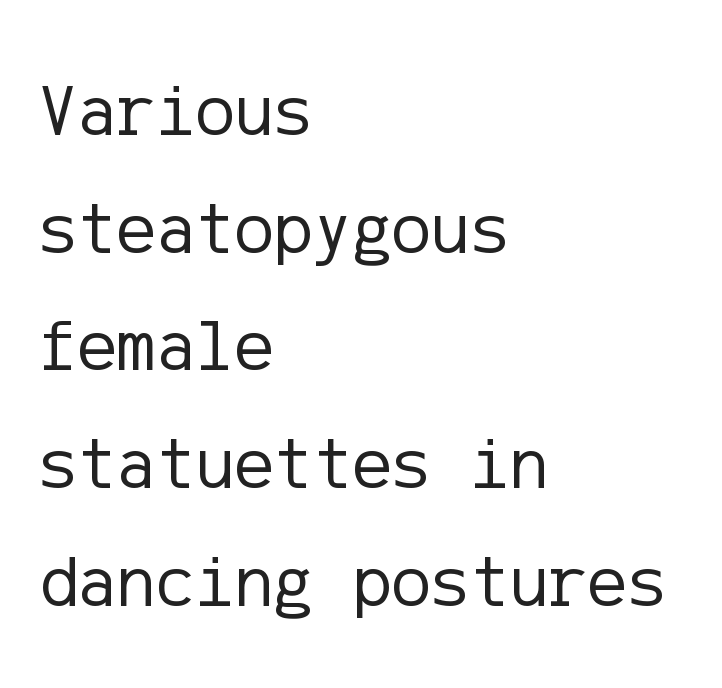
Reading down the block, your eye returns to a fixed left position each line. The zone under the glyphs is completely vacant. This is not heavy type; no bold has been used. It's the straight-up-and-down kind of type. Each letter's strokes conclude bluntly, with no projecting serifs. The space between consecutive lines is moderate.
